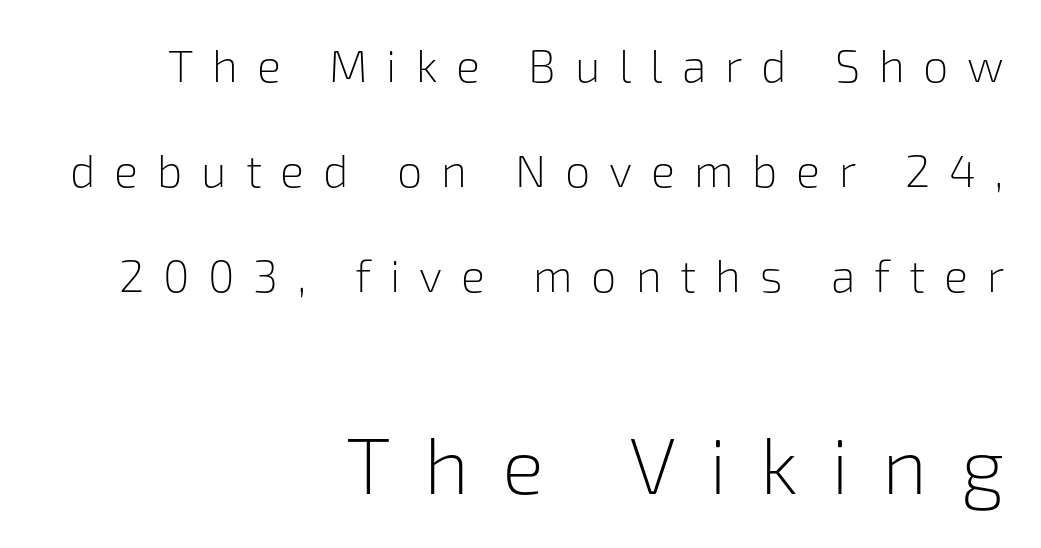
The specimen reads as upright at a glance. The typesetter chose a ragged-left arrangement here. The space directly below the letters is spotless. The letters carry no serifs — their stems end cleanly without finishing strokes. Is this a fixed-width face? No — the glyphs have proportional, varying widths. Stroke thickness stays within the range of a standard reading face or lighter.
